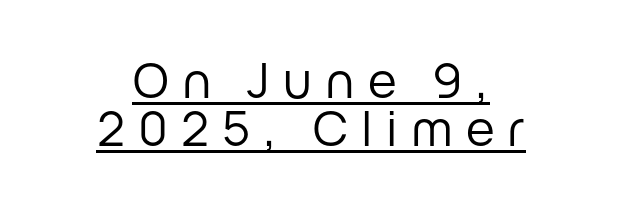
The tracking jumps out immediately: characters are airy and widely separated. The rendering uses natural spacing where letterforms have individual widths. Posture: vertical. The cut favours lightness, reaching ordinary text weight at its darkest. If you measured baseline to baseline, you'd find a short distance. Visually the block forms a symmetrical silhouette, jagged on both flanks.
